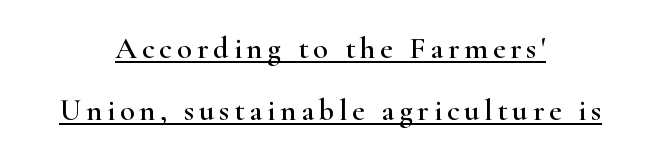
{"serif": "yes", "italic": "no", "width": "wide", "stroke_contrast": "high", "x_height": "small", "monospaced": "no", "underline": "yes", "align": "center", "line_spacing": "loose", "line_spacing_ratio": 2.01, "glyph_px": 31}
